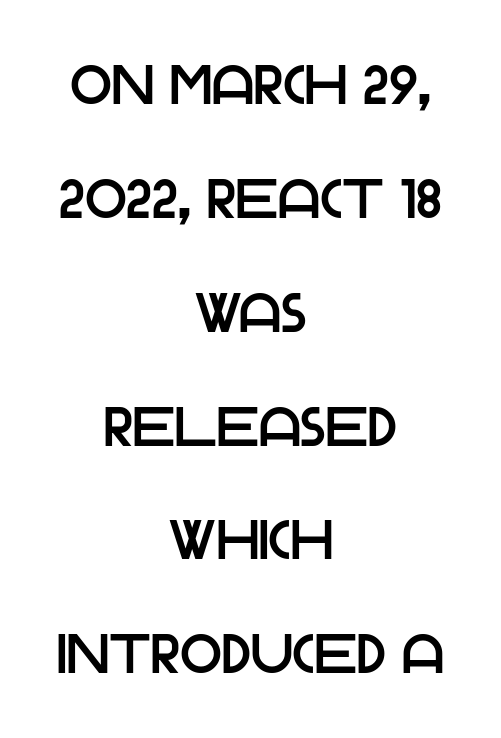
Q: Is the text italic (slanted)? A: No, it is upright.
Q: Is the typeface a serif or a sans-serif typeface? A: Sans-serif.
Q: Is the text underlined? A: No.
Q: How is the paragraph aligned? A: Centered.
Q: Is the spacing between letters normal or unusually wide? A: Normal.
Q: Is the spacing between lines tight, normal or loose? A: Loose.
Q: Width (condensed, normal, or wide)? A: Normal.
Q: Stroke contrast? A: Low.
Q: x-height? A: Large.
Q: Monospaced? A: No.
